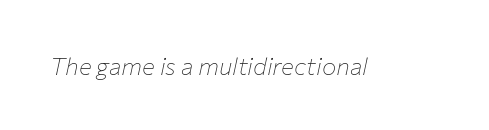
The image shows 24 px text type, italic (leaning right); set normal letter spacing, not underlined.
